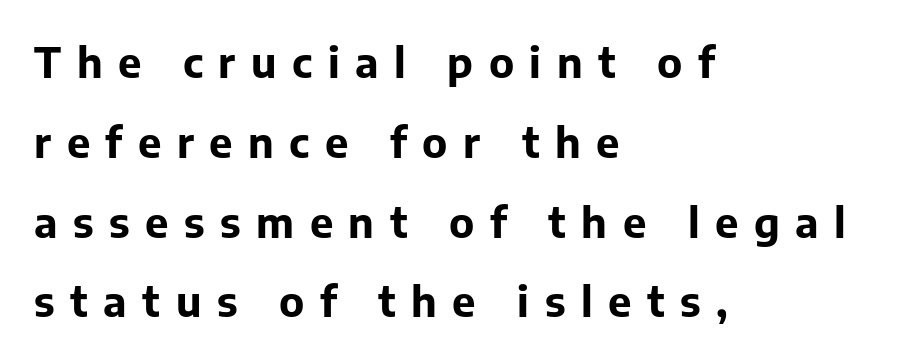
The image shows 42 px bold sans-serif type, upright; set left-aligned, loose line spacing (1.9x), unusually wide letter spacing (+0.37 em), not underlined; low stroke contrast and a medium x-height.
